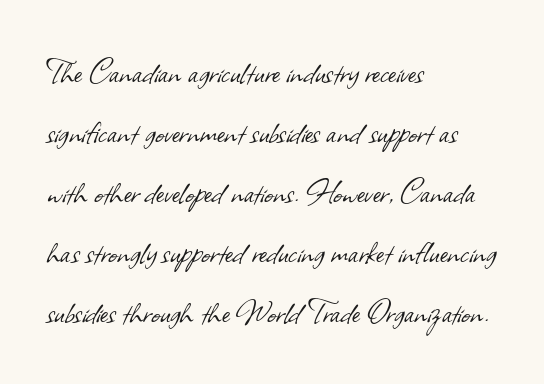
The image shows 38 px light sans-serif type; set left-aligned, normal line spacing (1.58x), normal letter spacing, not underlined; low stroke contrast and a small x-height.
